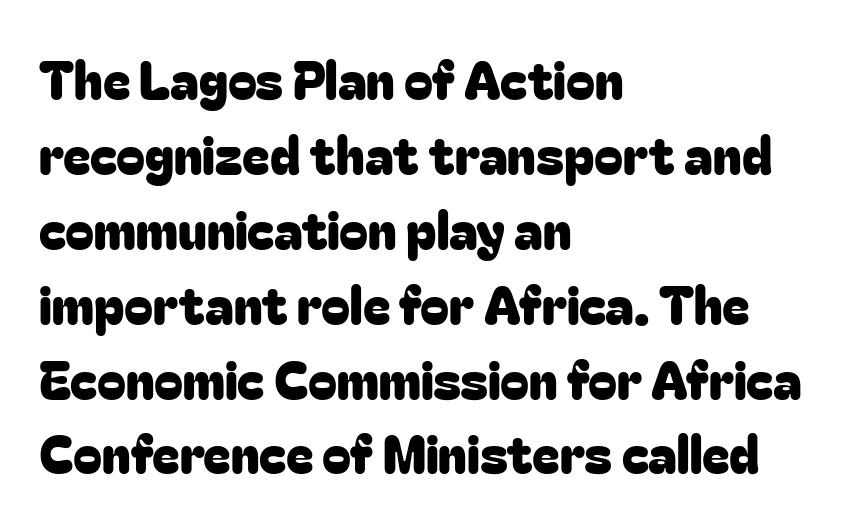
Q: Is the text italic (slanted)? A: No, it is upright.
Q: Is the typeface a serif or a sans-serif typeface? A: Sans-serif.
Q: Is the text underlined? A: No.
Q: How is the paragraph aligned? A: Left-aligned.
Q: Is the spacing between letters normal or unusually wide? A: Normal.
Q: Is the spacing between lines tight, normal or loose? A: Normal.
Q: Width (condensed, normal, or wide)? A: Normal.
Q: Stroke contrast? A: Low.
Q: x-height? A: Medium.
Q: Monospaced? A: No.
